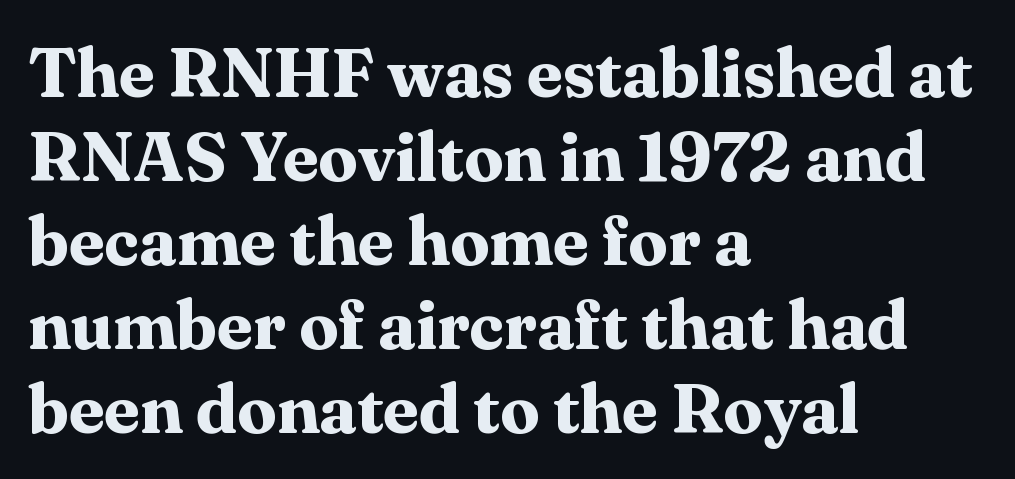
Descender tails drop into unmarked territory. Looks like regular typesetting: each glyph gets only the width it needs. Old-style or modern, the face here clearly has serifs. Default kerning and tracking; the words read as compact shapes.
